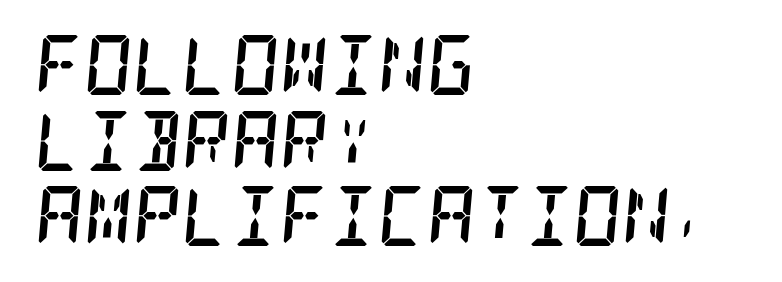
The image shows 60 px semibold, condensed serif type, italic (leaning right); set left-aligned, normal line spacing (1.26x), normal letter spacing, not underlined; low stroke contrast and a large x-height.
